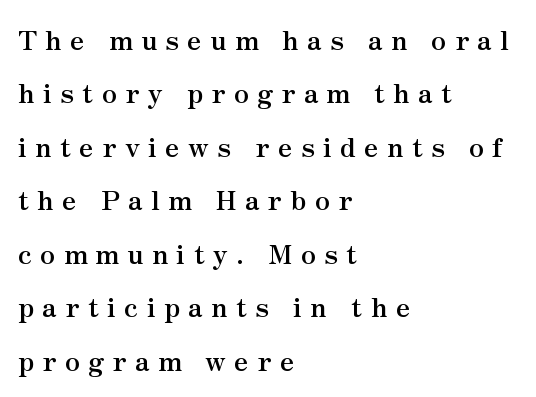
The image shows 27 px bold type, upright; set left-aligned, loose line spacing (1.98x), unusually wide letter spacing (+0.31 em), not underlined.
